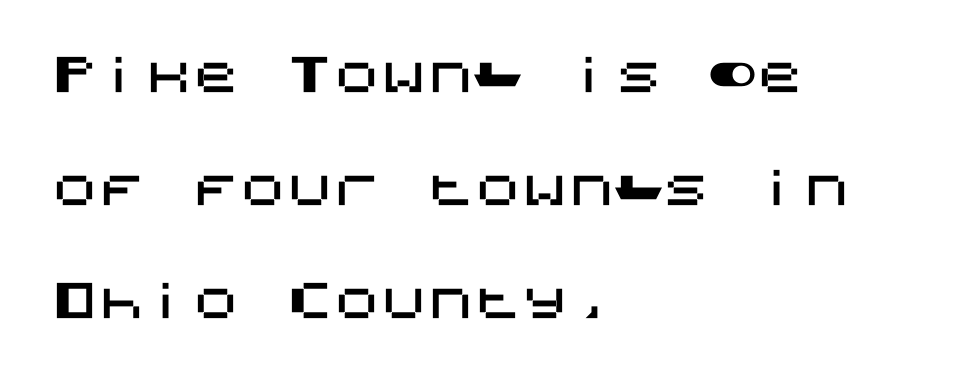
The image shows 47 px sans-serif type, upright; set left-aligned, loose line spacing (2.4x), normal letter spacing, not underlined; medium stroke contrast and a large x-height.
